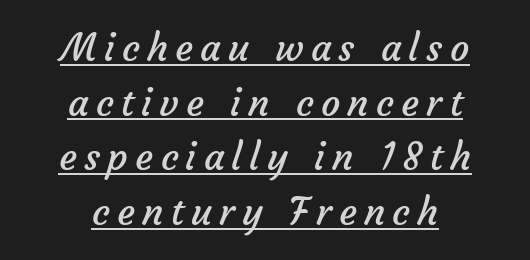
{"serif": "no", "bold": "no", "weight": "regular", "width": "normal", "stroke_contrast": "low", "x_height": "medium", "monospaced": "no", "underline": "yes", "align": "center", "line_spacing": "normal", "line_spacing_ratio": 1.44, "glyph_px": 38}
